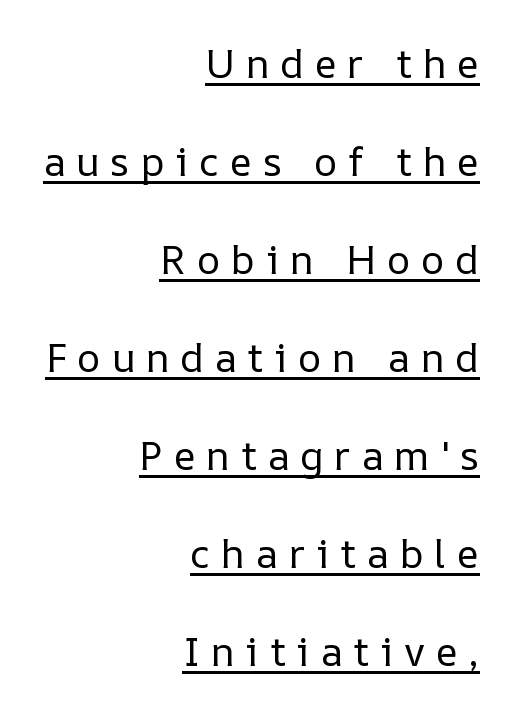
{"italic": "no", "bold": "no", "weight": "regular", "width": "normal", "stroke_contrast": "low", "x_height": "medium", "monospaced": "no", "underline": "yes", "align": "right", "line_spacing": "loose", "line_spacing_ratio": 2.45, "letter_spacing": "wide", "letter_spacing_em": 0.27, "glyph_px": 40}
